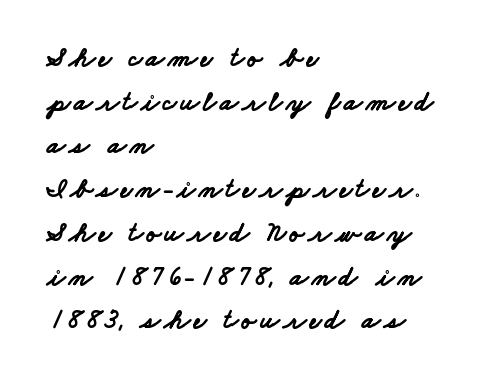
The space directly below the letters is spotless. The text block is weighted toward the left margin, trailing off unevenly rightward. Chunky letters — that's bold for sure. The passage shown stacks its lines at a standard gap.
